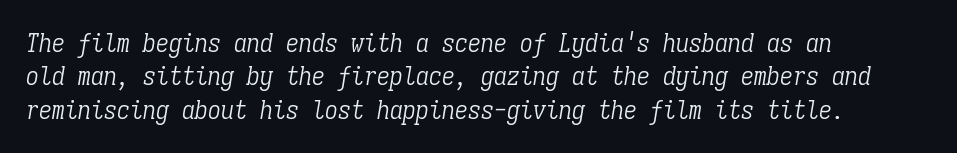
There is no visible air inserted between adjacent glyphs. In terms of leading, this rendering sits right in the middle. The paragraph shown leans on its left margin. Would a proofreader flag this as italicized? Yes.
